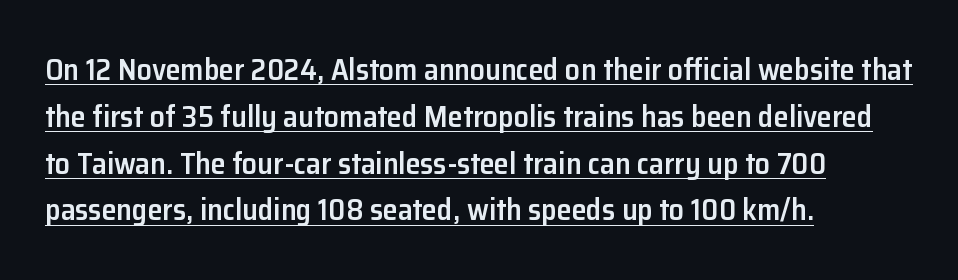
The image shows 30 px semibold sans-serif type, upright; set left-aligned, normal line spacing (1.56x), normal letter spacing, underlined; low stroke contrast and a medium x-height.
